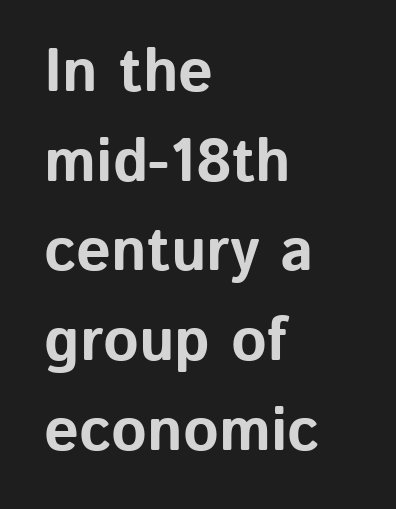
The rendering uses a bold face; every stroke is thick and dark. Spacing verdict: proportional, widths tailored to each character. Evenly set lines give the paragraph a standard silhouette. Tracking value appears to be zero — textbook default spacing.
